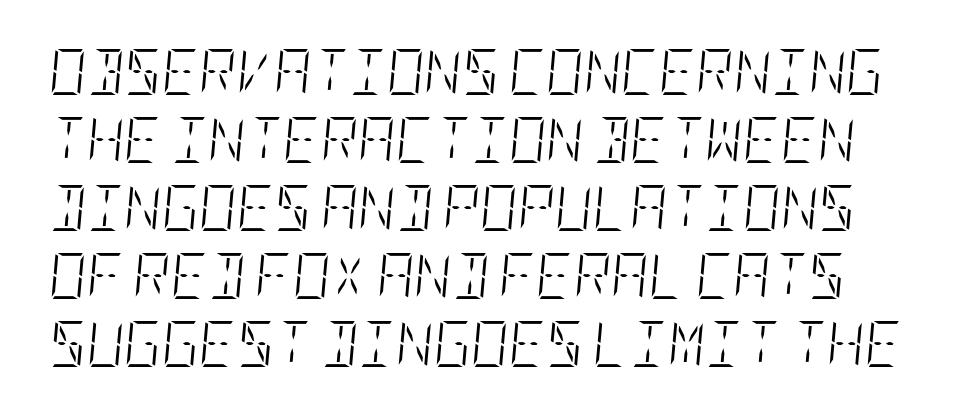
{"italic": "yes", "lean": "right", "slant_degrees": 5, "bold": "no", "weight": "light", "width": "condensed", "stroke_contrast": "low", "x_height": "large", "underline": "no", "line_spacing": "normal", "line_spacing_ratio": 1.48, "letter_spacing": "normal", "letter_spacing_em": 0.0, "glyph_px": 46}
